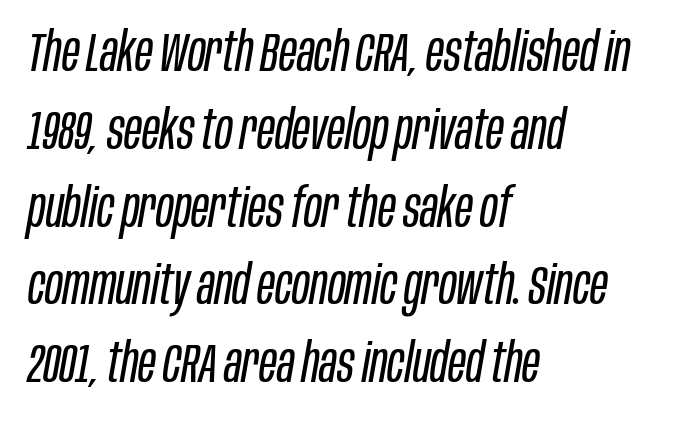
{"italic": "yes", "lean": "right", "slant_degrees": 10, "bold": "no", "weight": "regular", "width": "condensed", "stroke_contrast": "low", "x_height": "large", "monospaced": "no", "underline": "no", "align": "left", "line_spacing": "normal", "line_spacing_ratio": 1.44, "letter_spacing": "normal", "letter_spacing_em": 0.0, "glyph_px": 54}
